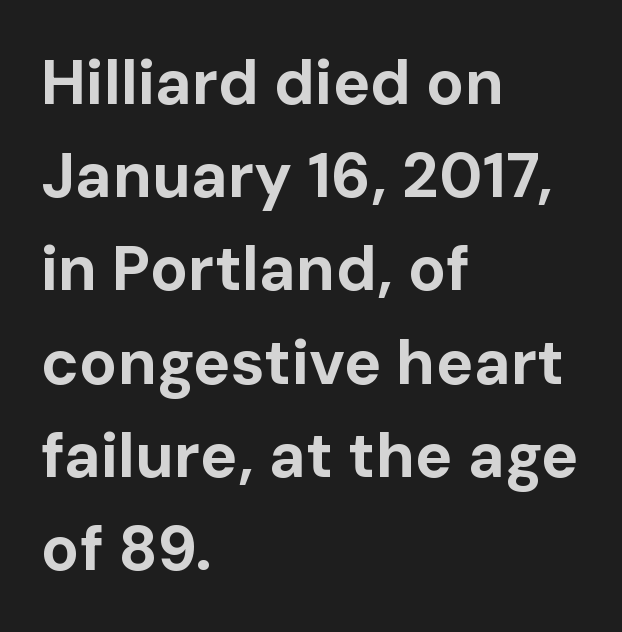
{"serif": "no", "italic": "no", "bold": "yes", "weight": "bold", "width": "normal", "stroke_contrast": "low", "x_height": "medium", "monospaced": "no", "underline": "no", "align": "left", "line_spacing": "normal", "line_spacing_ratio": 1.48, "letter_spacing": "normal", "letter_spacing_em": 0.0, "glyph_px": 63}
